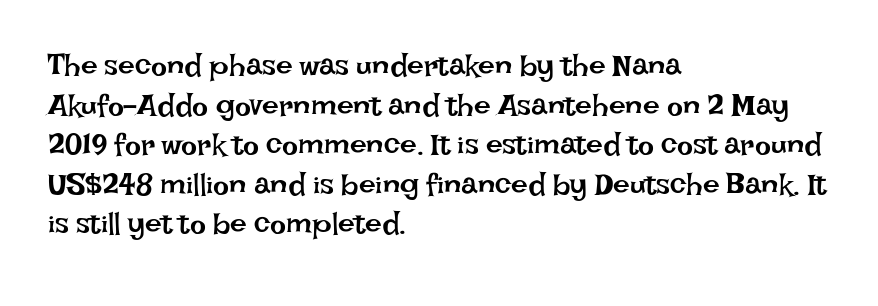
{"italic": "no", "bold": "no", "weight": "regular", "width": "normal", "stroke_contrast": "low", "x_height": "large", "monospaced": "no", "underline": "no", "align": "left", "line_spacing": "normal", "line_spacing_ratio": 1.32, "letter_spacing": "normal", "letter_spacing_em": 0.0, "glyph_px": 30}
